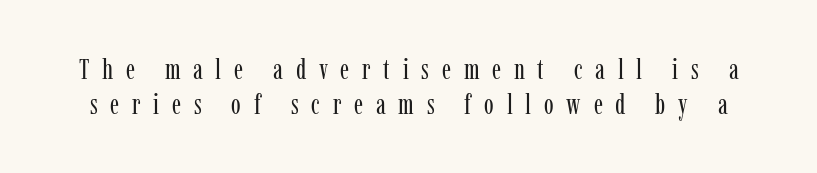
{"serif": "yes", "italic": "no", "bold": "no", "weight": "regular", "width": "condensed", "stroke_contrast": "low", "x_height": "medium", "monospaced": "no", "underline": "no", "line_spacing_ratio": 1.19, "letter_spacing": "wide", "letter_spacing_em": 0.44, "glyph_px": 29}
